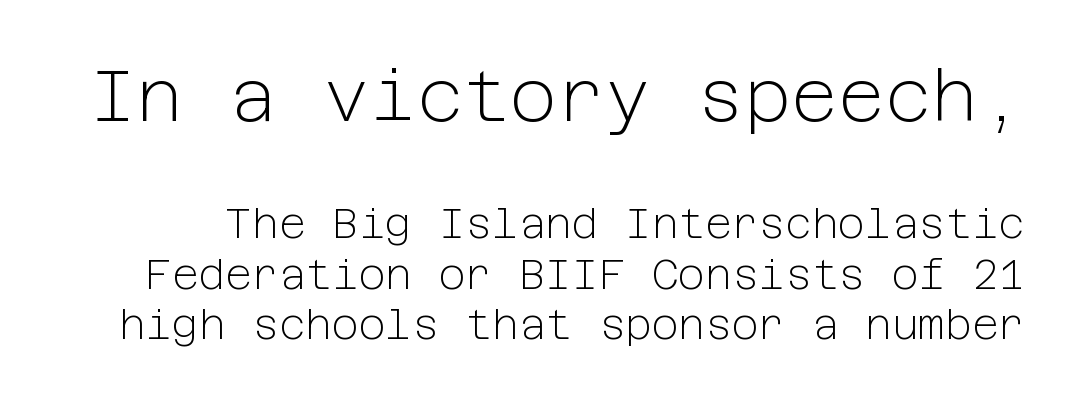
Q: Is the text bold? A: No.
Q: Is the text italic (slanted)? A: No, it is upright.
Q: Is the typeface a serif or a sans-serif typeface? A: Sans-serif.
Q: Is the text underlined? A: No.
Q: Is the spacing between letters normal or unusually wide? A: Normal.
Q: Which block of text is set in a larger size, the first (top) or the second (bottom)? A: The first (top) one.
Q: Width (condensed, normal, or wide)? A: Normal.
Q: Stroke contrast? A: Low.
Q: x-height? A: Medium.
